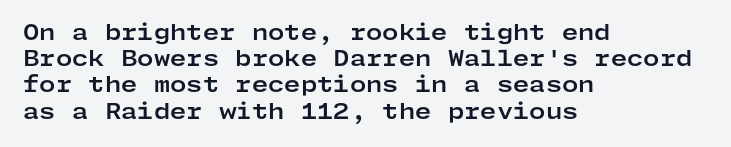
The image shows 21 px bold type, upright; set left-aligned, normal line spacing (1.25x), normal letter spacing, not underlined.
